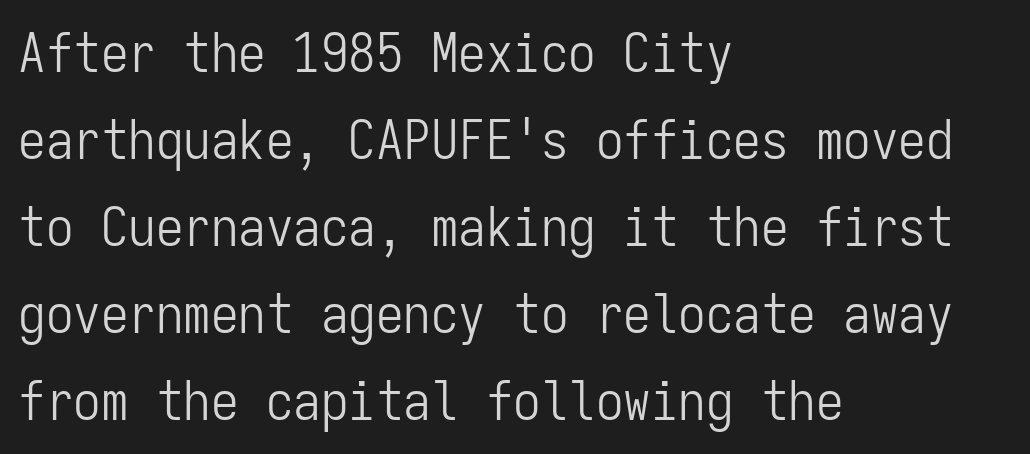
Q: Is the text bold? A: No.
Q: Is the text italic (slanted)? A: No, it is upright.
Q: Is the typeface a serif or a sans-serif typeface? A: Sans-serif.
Q: Is the text underlined? A: No.
Q: How is the paragraph aligned? A: Left-aligned.
Q: Is the spacing between letters normal or unusually wide? A: Normal.
Q: Is the spacing between lines tight, normal or loose? A: Normal.
Q: Width (condensed, normal, or wide)? A: Condensed.
Q: Stroke contrast? A: Low.
Q: x-height? A: Medium.
Q: Monospaced? A: Yes.
